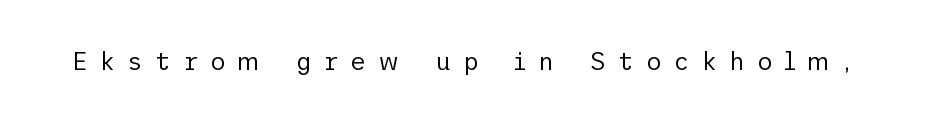
{"italic": "no", "bold": "no", "underline": "no", "letter_spacing": "wide", "letter_spacing_em": 0.46, "glyph_px": 25}
